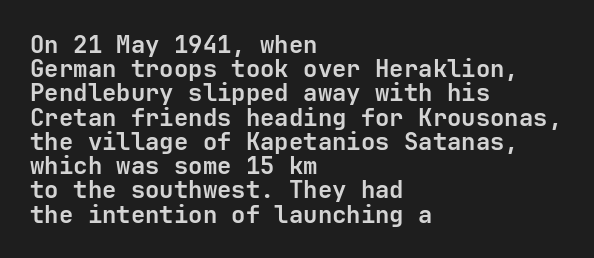
The image shows 24 px bold type, upright; set left-aligned, tight line spacing (1.01x), normal letter spacing, not underlined.
